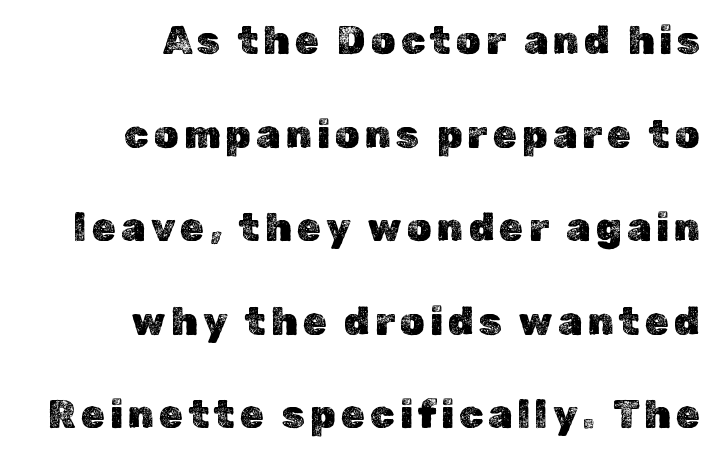
{"italic": "no", "width": "normal", "x_height": "medium", "monospaced": "no", "underline": "no", "align": "right", "line_spacing": "loose", "line_spacing_ratio": 2.4, "glyph_px": 39}
